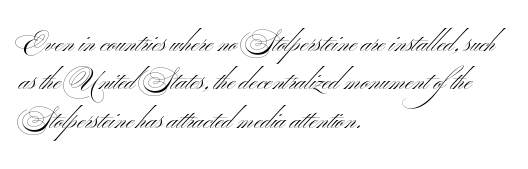
Q: Is the text bold? A: No.
Q: Is the text underlined? A: No.
Q: How is the paragraph aligned? A: Left-aligned.
Q: Is the spacing between letters normal or unusually wide? A: Normal.
Q: Is the spacing between lines tight, normal or loose? A: Normal.
